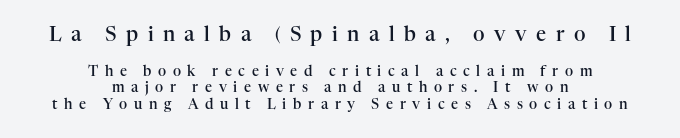
Q: Is the text bold? A: Semi-bold.
Q: Is the text italic (slanted)? A: No, it is upright.
Q: Is the text underlined? A: No.
Q: How is the paragraph aligned? A: Centered.
Q: Is the spacing between letters normal or unusually wide? A: Unusually wide.
Q: Which block of text is set in a larger size, the first (top) or the second (bottom)? A: The first (top) one.
